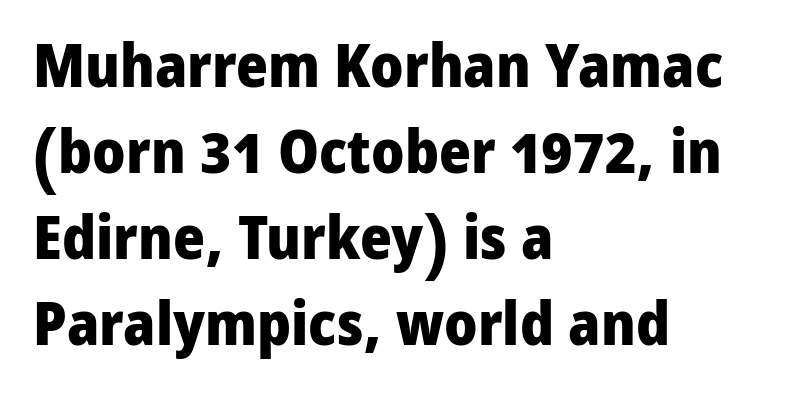
The image shows 61 px heavy sans-serif type, upright; set left-aligned, normal line spacing (1.41x), normal letter spacing, not underlined; low stroke contrast and a medium x-height.
